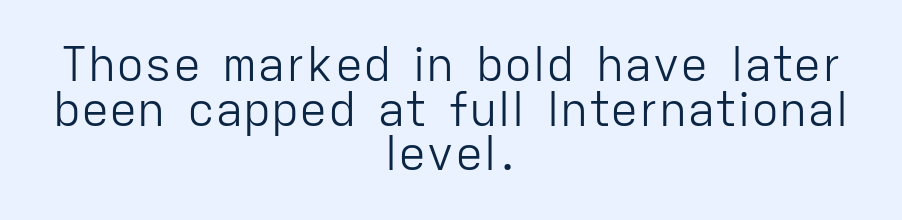
{"serif": "no", "italic": "no", "bold": "no", "weight": "light", "width": "normal", "stroke_contrast": "low", "x_height": "medium", "monospaced": "no", "underline": "no", "align": "center", "line_spacing": "tight", "line_spacing_ratio": 0.95, "letter_spacing": "normal", "letter_spacing_em": 0.0, "glyph_px": 47}
